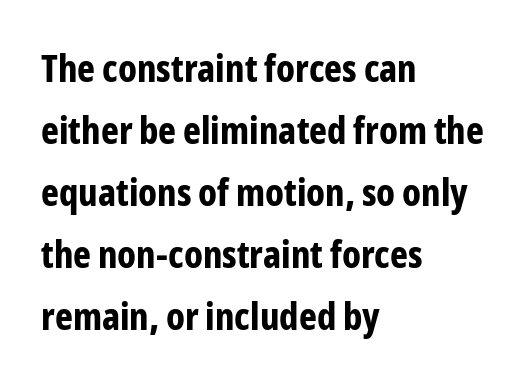
The image shows 38 px bold, condensed sans-serif type, upright; set left-aligned, normal line spacing (1.63x), normal letter spacing, not underlined; low stroke contrast and a medium x-height.
